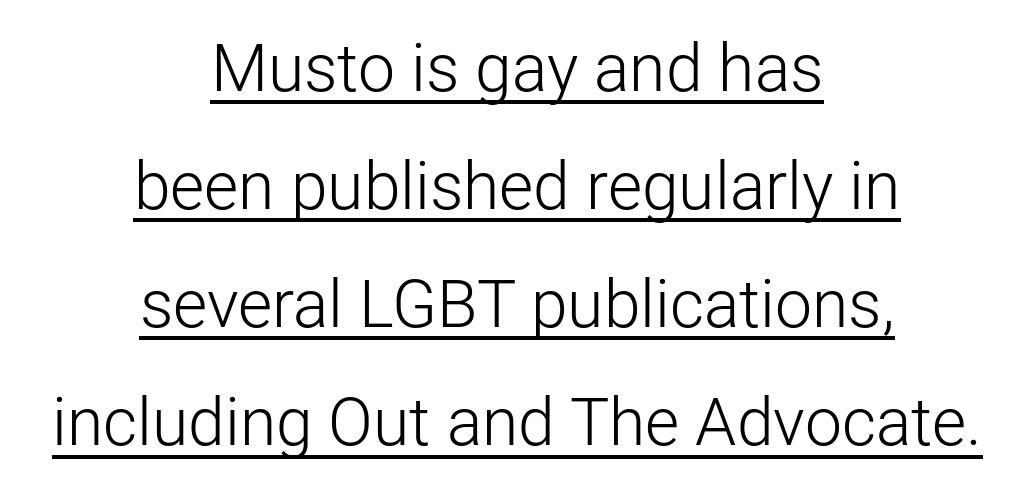
{"serif": "no", "italic": "no", "bold": "no", "weight": "light", "width": "normal", "stroke_contrast": "low", "x_height": "medium", "monospaced": "no", "underline": "yes", "align": "center", "line_spacing_ratio": 1.79, "letter_spacing": "normal", "letter_spacing_em": 0.0, "glyph_px": 66}
